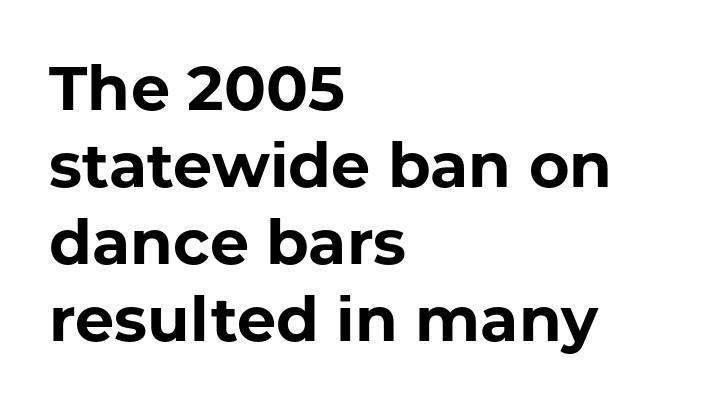
The image shows 62 px bold sans-serif type, upright; set left-aligned, line spacing 1.24x, normal letter spacing, not underlined; low stroke contrast and a medium x-height.
